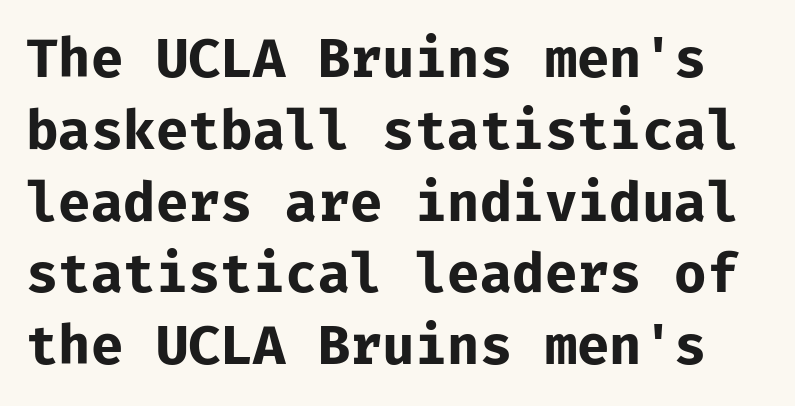
{"serif": "no", "italic": "no", "bold": "yes", "weight": "bold", "width": "normal", "stroke_contrast": "low", "x_height": "medium", "monospaced": "yes", "underline": "no", "line_spacing": "normal", "line_spacing_ratio": 1.33, "letter_spacing": "normal", "letter_spacing_em": 0.0, "glyph_px": 54}
